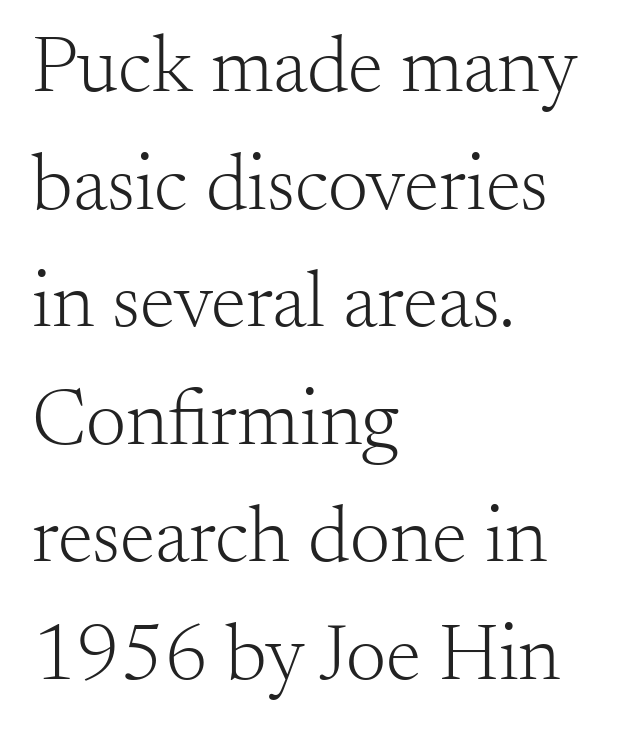
{"serif": "yes", "italic": "no", "bold": "no", "weight": "light", "width": "normal", "stroke_contrast": "medium", "x_height": "small", "monospaced": "no", "underline": "no", "align": "left", "line_spacing": "normal", "line_spacing_ratio": 1.47, "letter_spacing": "normal", "letter_spacing_em": 0.0, "glyph_px": 80}
